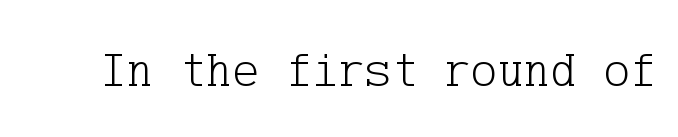
Q: Is the text bold? A: No.
Q: Is the text italic (slanted)? A: No, it is upright.
Q: Is the typeface a serif or a sans-serif typeface? A: Serif.
Q: Is the text underlined? A: No.
Q: Is the spacing between letters normal or unusually wide? A: Normal.
Q: Width (condensed, normal, or wide)? A: Normal.
Q: Stroke contrast? A: Low.
Q: x-height? A: Medium.
